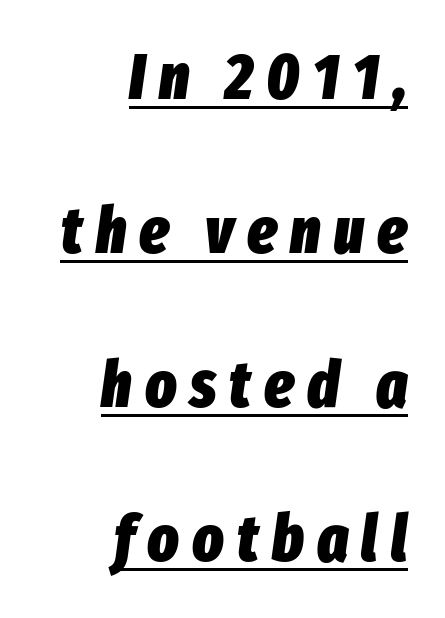
{"italic": "yes", "lean": "right", "slant_degrees": 8, "bold": "yes", "weight": "heavy", "width": "condensed", "stroke_contrast": "low", "x_height": "medium", "monospaced": "no", "underline": "yes", "align": "right", "line_spacing": "loose", "line_spacing_ratio": 2.37, "letter_spacing": "wide", "letter_spacing_em": 0.2, "glyph_px": 65}
